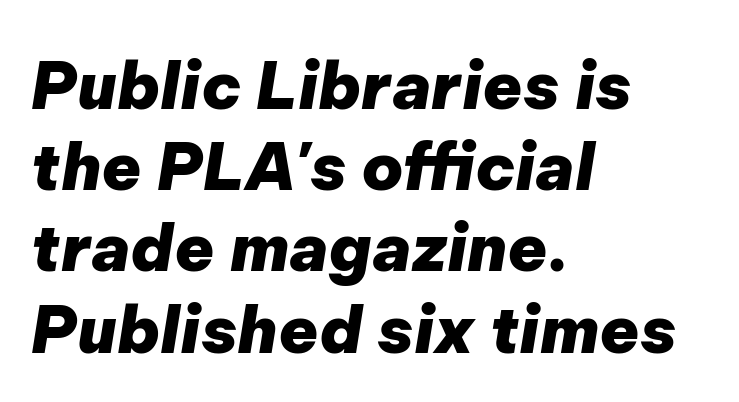
{"italic": "yes", "lean": "right", "slant_degrees": 9, "bold": "yes", "weight": "heavy", "width": "normal", "stroke_contrast": "low", "x_height": "medium", "monospaced": "no", "underline": "no", "align": "left", "line_spacing": "normal", "line_spacing_ratio": 1.25, "letter_spacing": "normal", "letter_spacing_em": 0.0, "glyph_px": 65}
